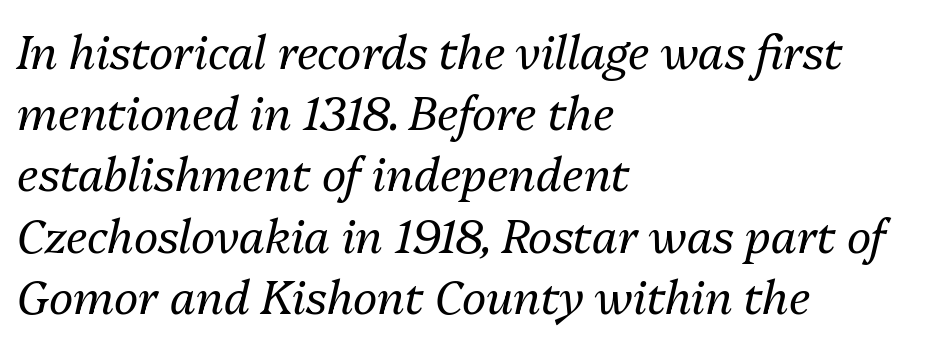
Q: Is the text bold? A: No.
Q: Is the text italic (slanted)? A: Yes, it leans right by about 13 degrees.
Q: Is the text underlined? A: No.
Q: How is the paragraph aligned? A: Left-aligned.
Q: Is the spacing between letters normal or unusually wide? A: Normal.
Q: Is the spacing between lines tight, normal or loose? A: Normal.
Q: Width (condensed, normal, or wide)? A: Normal.
Q: Stroke contrast? A: Medium.
Q: x-height? A: Medium.
Q: Monospaced? A: No.
